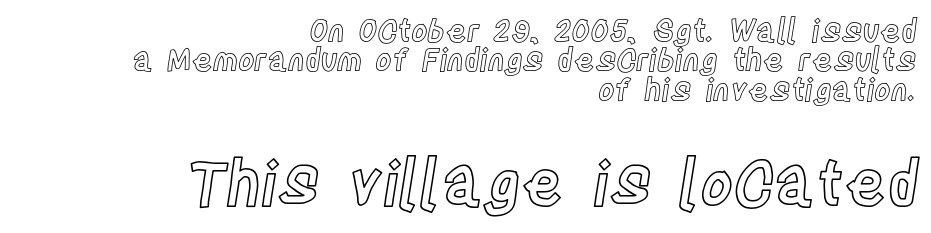
Q: Is the text italic (slanted)? A: Yes.
Q: Is the text underlined? A: No.
Q: How is the paragraph aligned? A: Right-aligned.
Q: Is the spacing between letters normal or unusually wide? A: Normal.
Q: Is the spacing between lines tight, normal or loose? A: Tight.
Q: Which block of text is set in a larger size, the first (top) or the second (bottom)? A: The second (bottom) one.
Q: Width (condensed, normal, or wide)? A: Condensed.
Q: x-height? A: Large.
Q: Monospaced? A: No.
